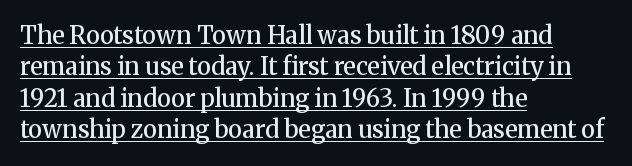
Does the weight exceed regular? Yes, but only to semibold. These lines sit exactly where default settings would place them. These lines stack with their left ends in a neat column. What decoration does the sample have? An underline. Rendered with straight, roman letterforms. This rendering leaves character spacing at its baseline value.
